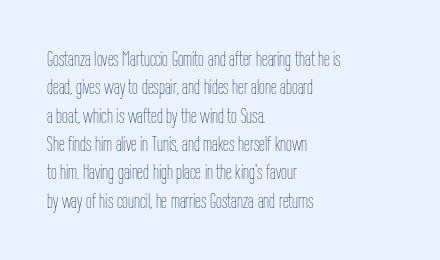
Evenly set lines give the paragraph a standard silhouette. Students, note that the glyphs here touch the page at normal intervals. In terms of posture, this sample is upright. Typeset ragged right — the left edge is the straight one.
